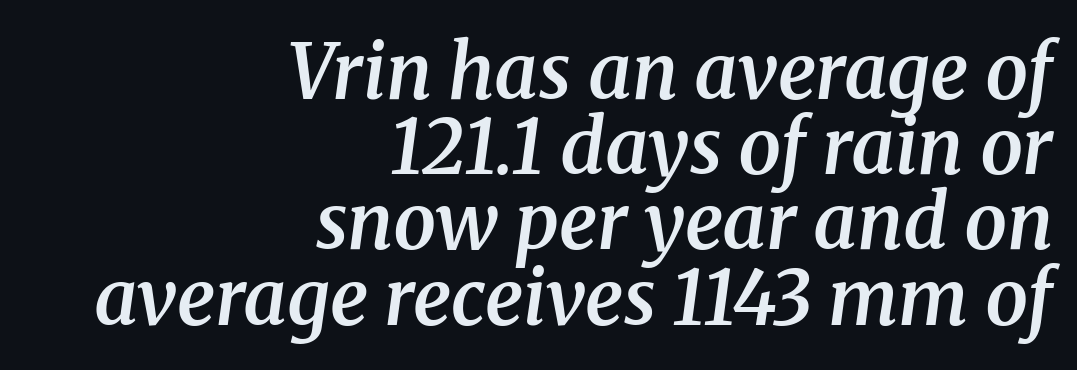
Q: Is the text bold? A: Semi-bold.
Q: Is the text italic (slanted)? A: Yes, it leans right by about 8 degrees.
Q: Is the typeface a serif or a sans-serif typeface? A: Serif.
Q: Is the text underlined? A: No.
Q: How is the paragraph aligned? A: Right-aligned.
Q: Is the spacing between letters normal or unusually wide? A: Normal.
Q: Is the spacing between lines tight, normal or loose? A: Tight.
Q: Width (condensed, normal, or wide)? A: Normal.
Q: Stroke contrast? A: Medium.
Q: x-height? A: Medium.
Q: Monospaced? A: No.
